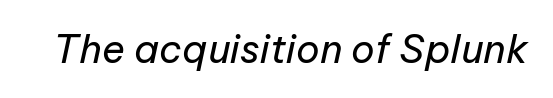
{"italic": "yes", "lean": "right", "slant_degrees": 12, "bold": "no", "weight": "regular", "width": "normal", "stroke_contrast": "low", "x_height": "medium", "monospaced": "no", "underline": "no", "letter_spacing": "normal", "letter_spacing_em": 0.0, "glyph_px": 39}
